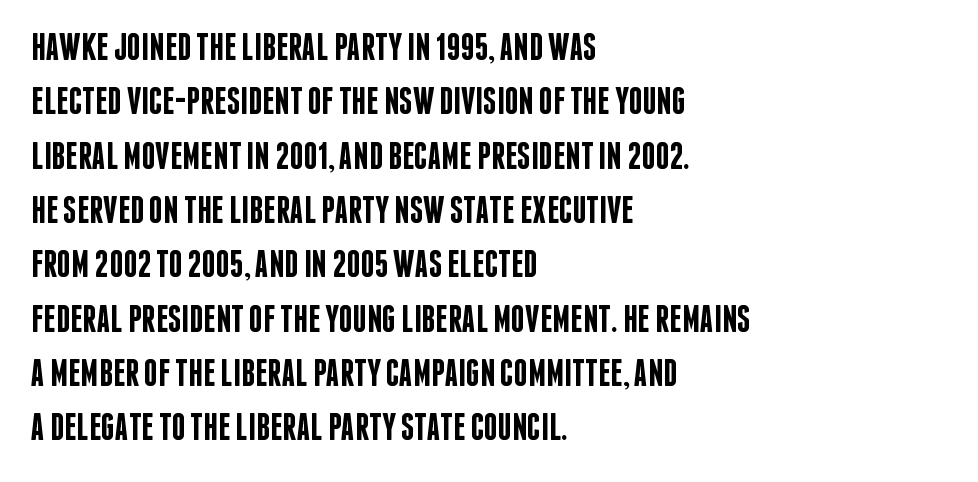
The image shows 38 px semibold, condensed sans-serif type, upright; set left-aligned, normal line spacing (1.43x), normal letter spacing, not underlined; low stroke contrast and a large x-height.
